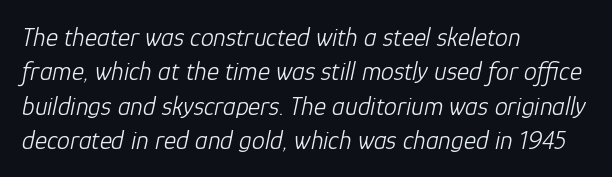
Ink coverage per letter is moderate at most. The whole block is typeset with a tilt. You could call the tracking neutral — neither tight nor loose. The glyphs are unaccompanied by any horizontal stroke below them.
